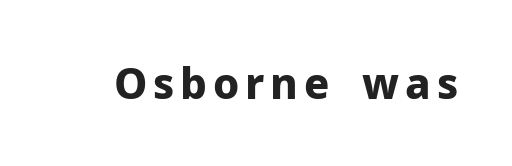
The image shows 42 px bold sans-serif type, upright; set not underlined; low stroke contrast and a medium x-height.
